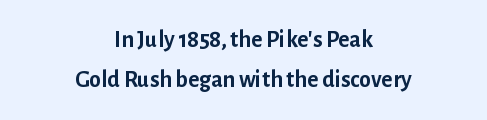
The strip under each line holds only bare page. What stands out about the letter spacing? Nothing — it is the standard amount. The block of text has a typical density, with ordinary space between rows. The font is running at its bold setting. Where is the straight margin? There isn't one; the lines are centered.
